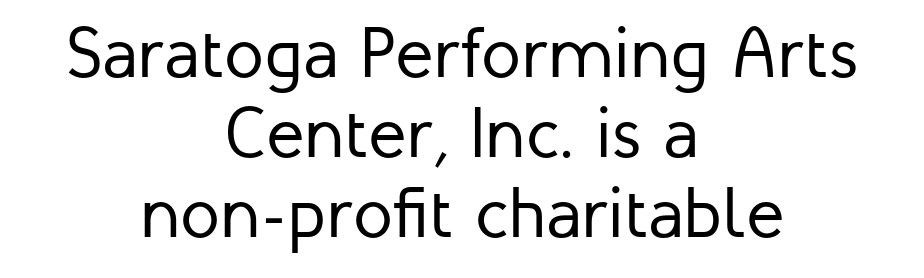
Q: Is the text bold? A: No.
Q: Is the text italic (slanted)? A: No, it is upright.
Q: Is the typeface a serif or a sans-serif typeface? A: Sans-serif.
Q: Is the text underlined? A: No.
Q: How is the paragraph aligned? A: Centered.
Q: Is the spacing between letters normal or unusually wide? A: Normal.
Q: Is the spacing between lines tight, normal or loose? A: Tight.
Q: Width (condensed, normal, or wide)? A: Normal.
Q: Stroke contrast? A: Low.
Q: x-height? A: Medium.
Q: Monospaced? A: No.
